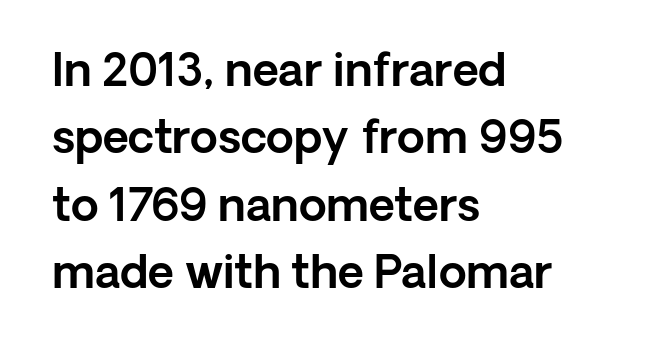
The image shows 45 px sans-serif type, upright; set left-aligned, normal line spacing (1.5x), normal letter spacing, not underlined; a medium x-height.
